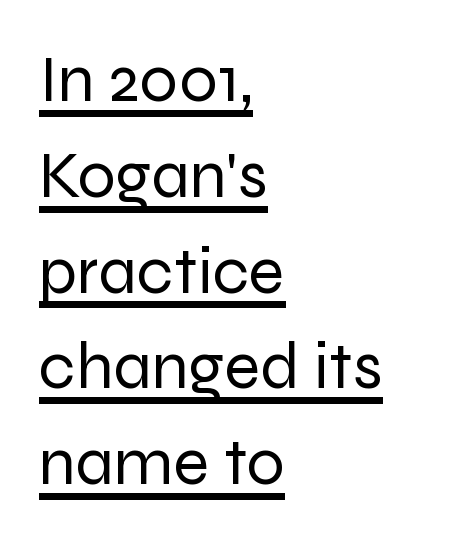
Characters remain perfectly vertical along every line. Serif or sans? Sans — the stroke terminals are bare. Leftover space on each line is placed entirely after the last word. What stands out about the letter spacing? Nothing — it is the standard amount. Reading down the column, the eye jumps a familiar distance to each next line.
